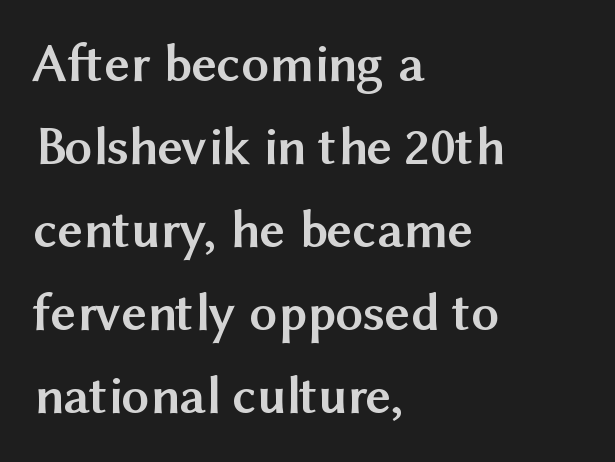
Looks like regular typesetting: each glyph gets only the width it needs. The compositor pushed each line to the left boundary. The specimen omits any rule beneath the text block's lines. This block has exactly the height ordinary leading produces. Serifs: no, the terminals of the letterforms are clean. A dark, heavy texture on the line: the type is bold.
